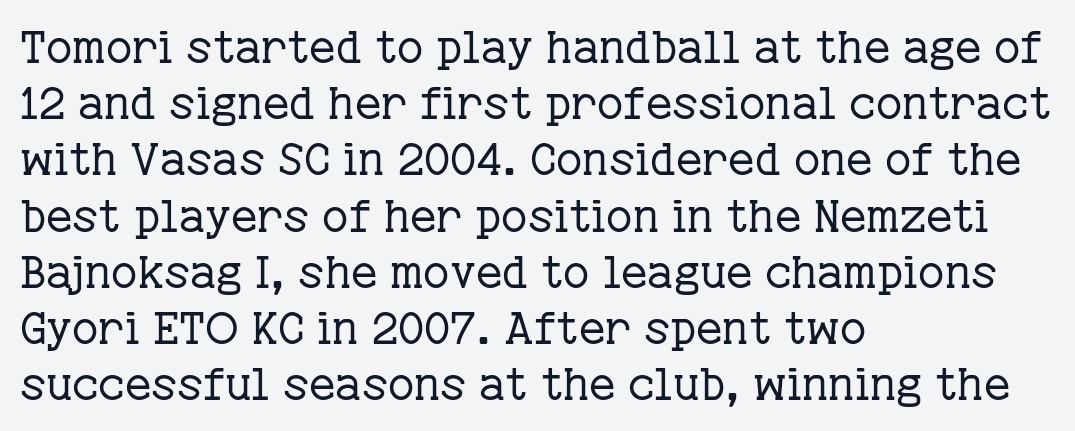
Q: Is the text bold? A: No.
Q: Is the text italic (slanted)? A: No, it is upright.
Q: Is the typeface a serif or a sans-serif typeface? A: Serif.
Q: Is the text underlined? A: No.
Q: How is the paragraph aligned? A: Left-aligned.
Q: Is the spacing between letters normal or unusually wide? A: Normal.
Q: Is the spacing between lines tight, normal or loose? A: Normal.
Q: Width (condensed, normal, or wide)? A: Normal.
Q: Stroke contrast? A: Low.
Q: x-height? A: Medium.
Q: Monospaced? A: No.
